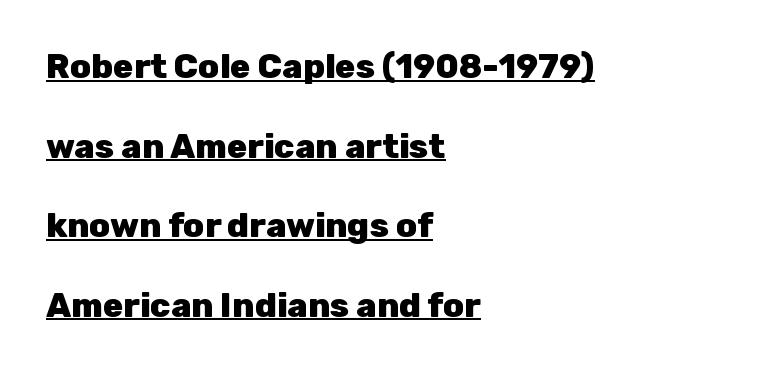
The image shows 34 px heavy sans-serif type, upright; set left-aligned, loose line spacing (2.34x), normal letter spacing, underlined; low stroke contrast and a medium x-height.
